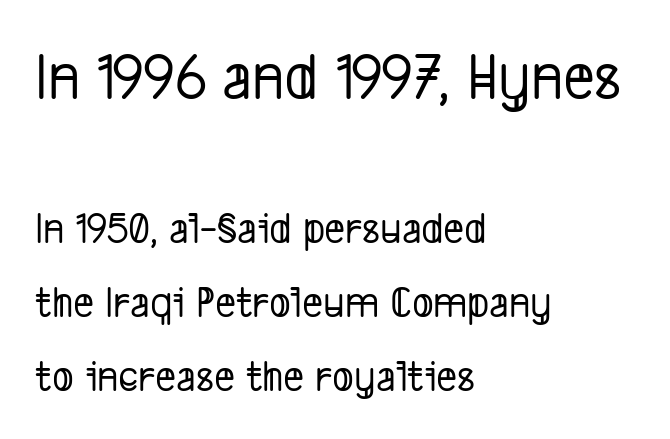
The image shows 68 px condensed sans-serif type; set left-aligned, normal line spacing (1.64x), normal letter spacing, not underlined; the first (top) block is 1.51x larger; low stroke contrast and a medium x-height.
